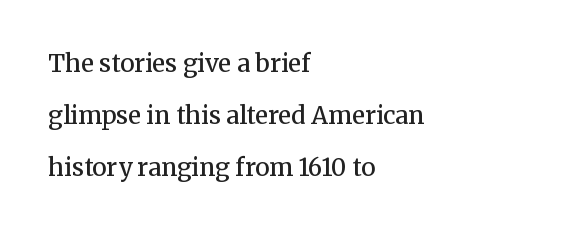
Q: Is the text bold? A: Semi-bold.
Q: Is the text italic (slanted)? A: No, it is upright.
Q: Is the text underlined? A: No.
Q: How is the paragraph aligned? A: Left-aligned.
Q: Is the spacing between letters normal or unusually wide? A: Normal.
Q: Is the spacing between lines tight, normal or loose? A: Loose.
